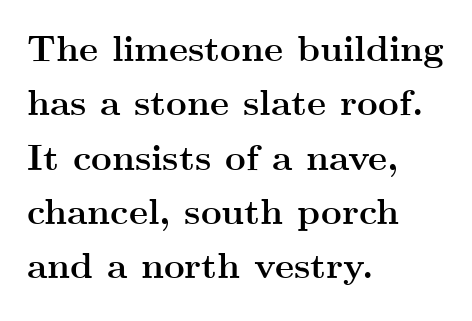
{"serif": "yes", "italic": "no", "bold": "yes", "weight": "semibold", "width": "wide", "stroke_contrast": "medium", "x_height": "small", "monospaced": "no", "underline": "no", "align": "left", "line_spacing": "normal", "line_spacing_ratio": 1.51, "letter_spacing": "normal", "letter_spacing_em": 0.0, "glyph_px": 36}
